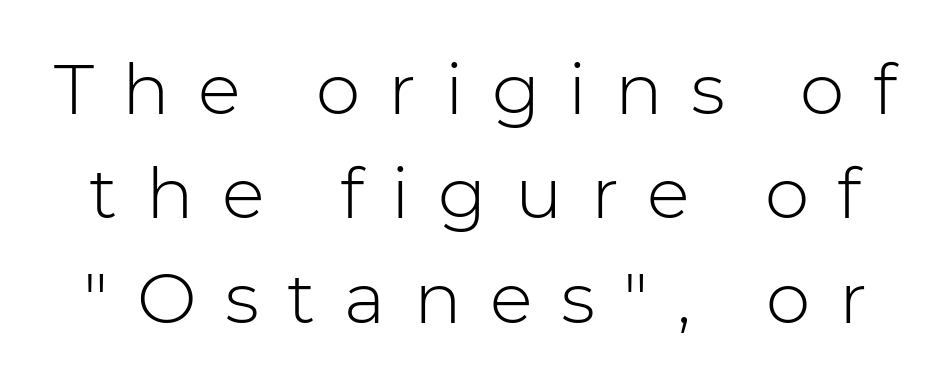
Q: Is the text bold? A: No.
Q: Is the text italic (slanted)? A: No, it is upright.
Q: Is the typeface a serif or a sans-serif typeface? A: Sans-serif.
Q: Is the text underlined? A: No.
Q: Is the spacing between letters normal or unusually wide? A: Unusually wide.
Q: Is the spacing between lines tight, normal or loose? A: Normal.
Q: Width (condensed, normal, or wide)? A: Normal.
Q: Stroke contrast? A: Low.
Q: x-height? A: Medium.
Q: Monospaced? A: No.
